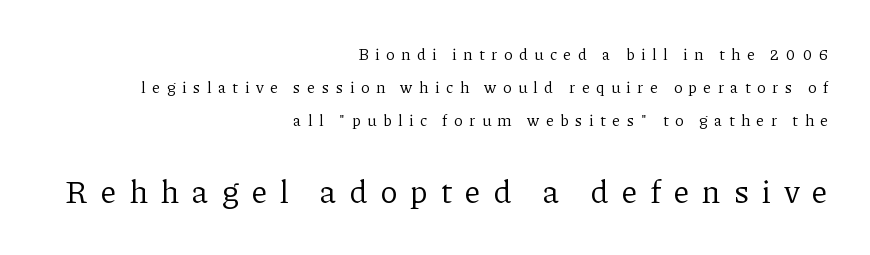
Decoration check: the copy has no underline. This sample has the flowing, uneven cadence of proportional lettering. Italic? Not at all — the glyphs are vertical. The designer dialed line spacing up above the default.
